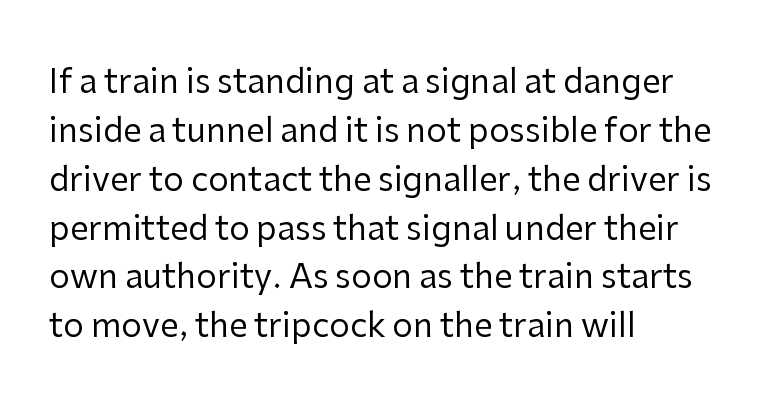
{"serif": "no", "italic": "no", "bold": "no", "weight": "regular", "width": "normal", "stroke_contrast": "low", "x_height": "medium", "monospaced": "no", "underline": "no", "align": "left", "line_spacing": "normal", "line_spacing_ratio": 1.48, "letter_spacing": "normal", "letter_spacing_em": 0.0, "glyph_px": 33}
